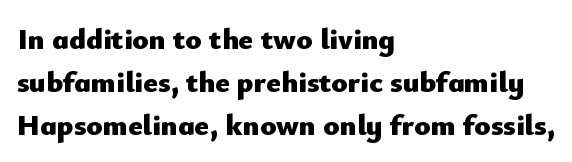
Looks like regular typesetting: each glyph gets only the width it needs. Horizontal bands of white between lines are of average thickness. Short note: letters normally spaced. Plain, unruled lines of type. The type family on display is of the sans-serif kind. The passage shown is emphatically bold.
